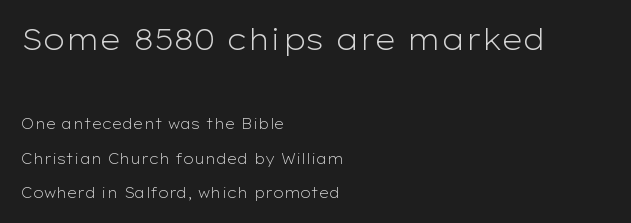
Q: Is the text bold? A: No.
Q: Is the text italic (slanted)? A: No, it is upright.
Q: Is the typeface a serif or a sans-serif typeface? A: Sans-serif.
Q: Is the text underlined? A: No.
Q: How is the paragraph aligned? A: Left-aligned.
Q: Is the spacing between letters normal or unusually wide? A: Normal.
Q: Is the spacing between lines tight, normal or loose? A: Loose.
Q: Which block of text is set in a larger size, the first (top) or the second (bottom)? A: The first (top) one.
Q: Width (condensed, normal, or wide)? A: Wide.
Q: Stroke contrast? A: Low.
Q: x-height? A: Medium.
Q: Monospaced? A: No.
